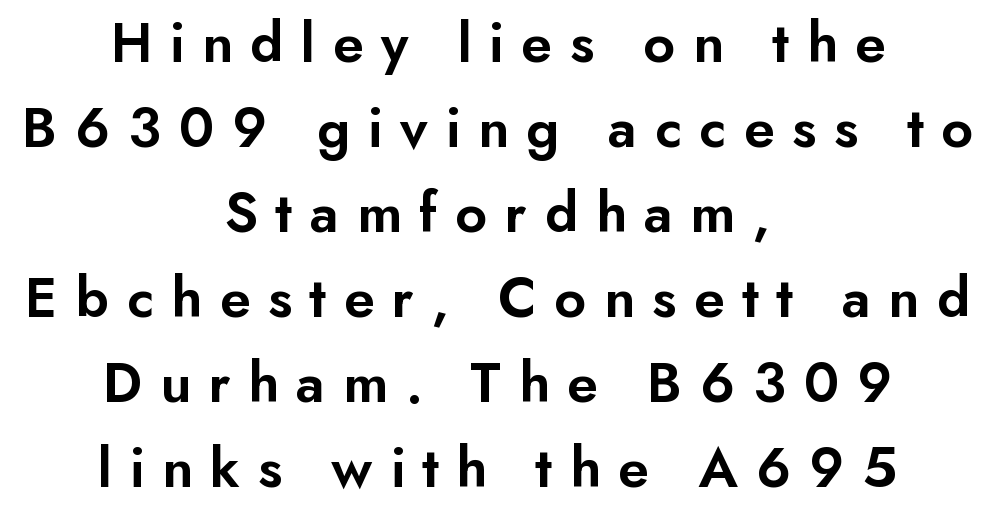
{"serif": "no", "italic": "no", "bold": "semi", "weight": "semibold", "width": "normal", "stroke_contrast": "low", "x_height": "small", "monospaced": "no", "underline": "no", "align": "center", "line_spacing": "normal", "line_spacing_ratio": 1.44, "letter_spacing": "wide", "letter_spacing_em": 0.29, "glyph_px": 59}
